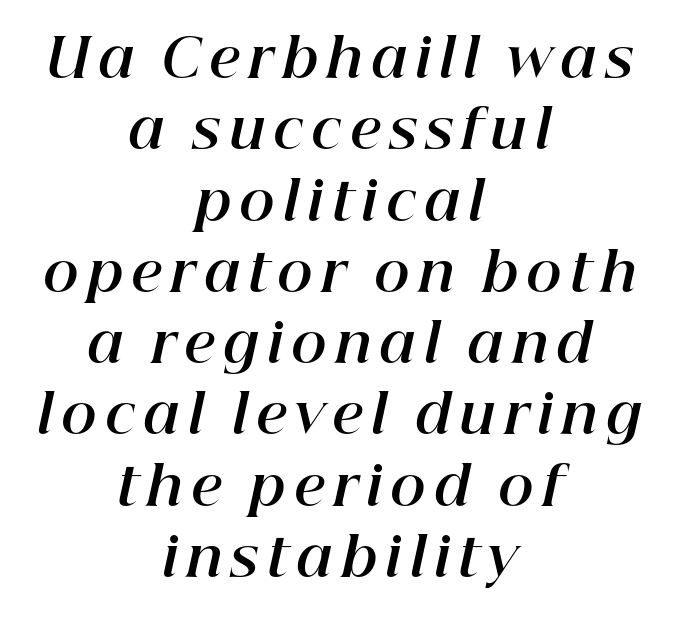
A bare baseline throughout the passage. The strokes are fattened all the way to bold. Character widths vary here, with narrow letters taking less room than wide ones. Teacher's note: observe the equal gaps on both sides — that is centered alignment. The passage shown stacks its lines at a standard gap. These lines were composed using italics.
